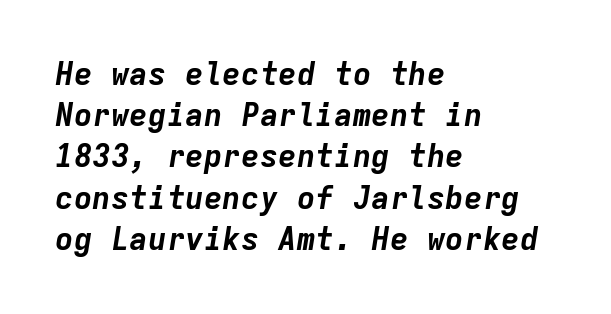
Q: Is the text bold? A: Yes.
Q: Is the text italic (slanted)? A: Yes, it leans right by about 9 degrees.
Q: Is the text underlined? A: No.
Q: How is the paragraph aligned? A: Left-aligned.
Q: Is the spacing between letters normal or unusually wide? A: Normal.
Q: Is the spacing between lines tight, normal or loose? A: Normal.
Q: Width (condensed, normal, or wide)? A: Normal.
Q: Stroke contrast? A: Low.
Q: x-height? A: Medium.
Q: Monospaced? A: Yes.
